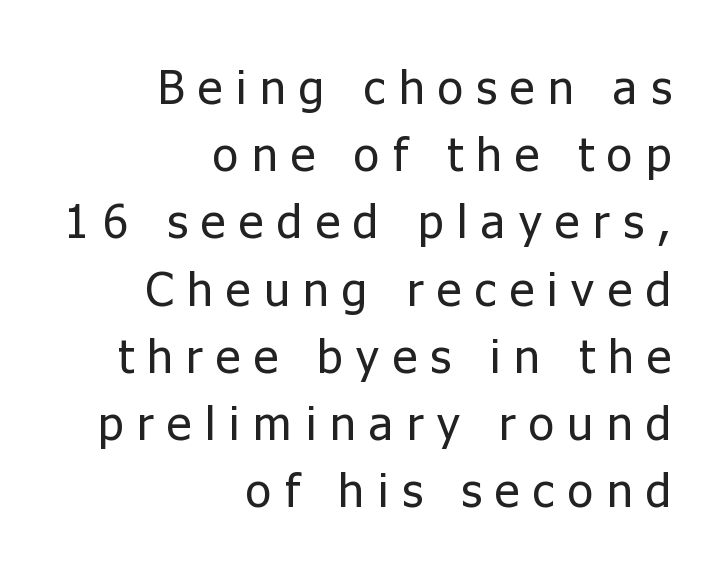
Q: Is the text bold? A: No.
Q: Is the text italic (slanted)? A: No, it is upright.
Q: Is the typeface a serif or a sans-serif typeface? A: Sans-serif.
Q: Is the text underlined? A: No.
Q: How is the paragraph aligned? A: Right-aligned.
Q: Is the spacing between letters normal or unusually wide? A: Unusually wide.
Q: Is the spacing between lines tight, normal or loose? A: Normal.
Q: Width (condensed, normal, or wide)? A: Normal.
Q: Stroke contrast? A: Low.
Q: x-height? A: Medium.
Q: Monospaced? A: No.
